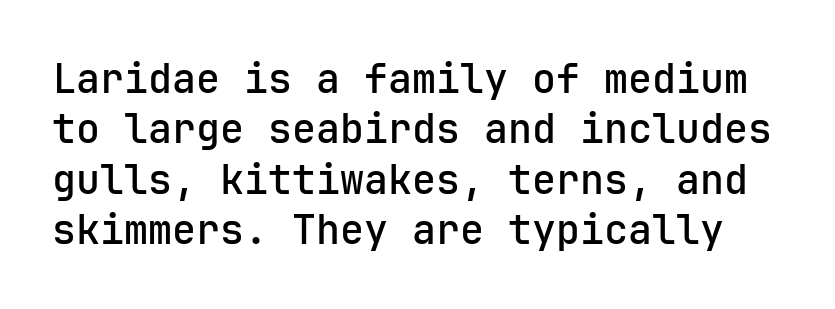
The image shows 40 px semibold sans-serif type, upright; set normal line spacing (1.26x), normal letter spacing, not underlined; low stroke contrast and a medium x-height.
